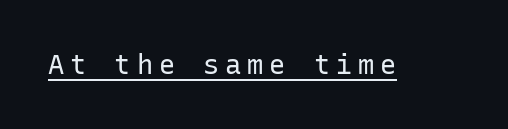
Looks like someone drew a line under every word here. This reads as an unemphasized weight, regular at the heaviest. You can tell it's not italic because the verticals are truly vertical. Tracking value appears strongly positive — letters spread wide.
